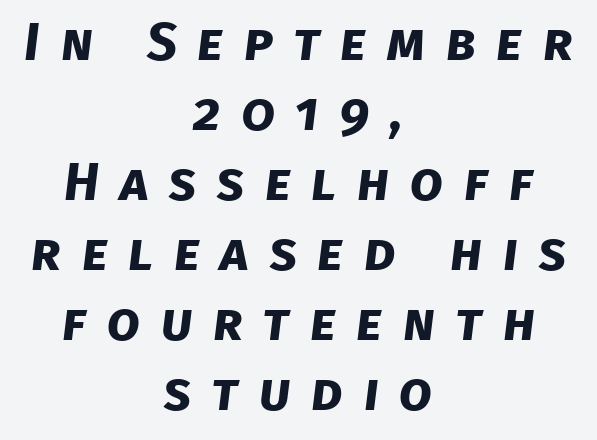
{"serif": "no", "bold": "yes", "weight": "bold", "width": "normal", "stroke_contrast": "low", "x_height": "large", "monospaced": "no", "underline": "no", "align": "center", "line_spacing": "normal", "line_spacing_ratio": 1.32, "letter_spacing": "wide", "letter_spacing_em": 0.39, "glyph_px": 53}
